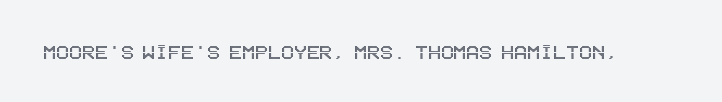
The image shows 24 px text type, upright; set normal letter spacing, not underlined.
